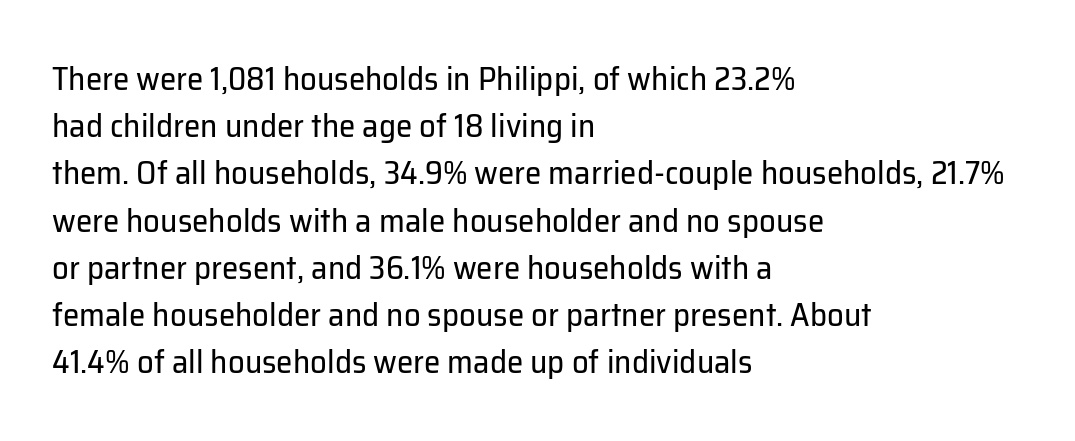
The image shows 33 px regular-weight sans-serif type, upright; set left-aligned, normal line spacing (1.43x), normal letter spacing, not underlined; low stroke contrast and a medium x-height.
